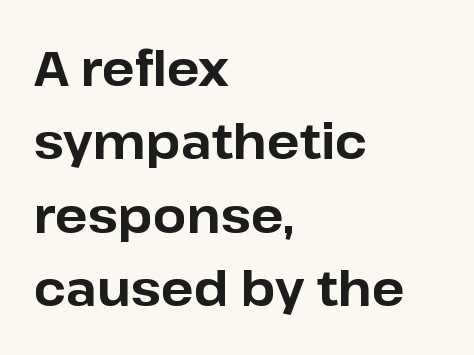
Notice how the passage keeps a crisp vertical edge on the left only. Varying glyph widths throughout — classic text-font behaviour. What kind of face is this? One without serifs — a sans. Whoever set this chose a conventional vertical rhythm. The font's upright variant was chosen for this text. Default kerning and tracking; the words read as compact shapes.
